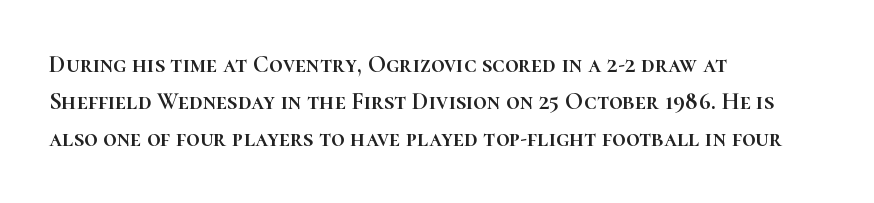
Q: Is the text italic (slanted)? A: No, it is upright.
Q: Is the text underlined? A: No.
Q: How is the paragraph aligned? A: Left-aligned.
Q: Is the spacing between letters normal or unusually wide? A: Normal.
Q: Is the spacing between lines tight, normal or loose? A: Normal.
